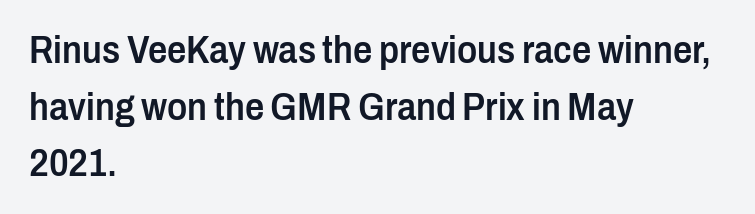
{"serif": "no", "italic": "no", "bold": "semi", "weight": "semibold", "width": "condensed", "stroke_contrast": "low", "x_height": "medium", "monospaced": "no", "underline": "no", "align": "left", "line_spacing": "normal", "line_spacing_ratio": 1.49, "letter_spacing": "normal", "letter_spacing_em": 0.0, "glyph_px": 38}
